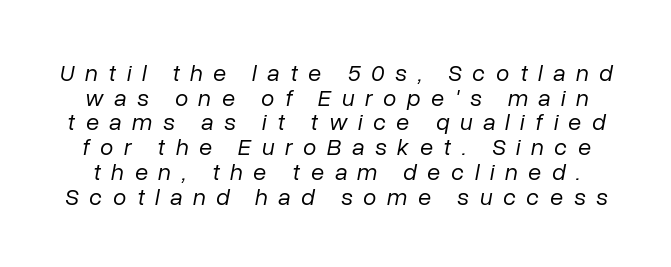
Weight: not bold — regular or lighter. The gaps between neighbouring characters are conspicuously large. Check the space under the baseline: it is left empty. Baseline-to-baseline distance is barely more than the letter height.
